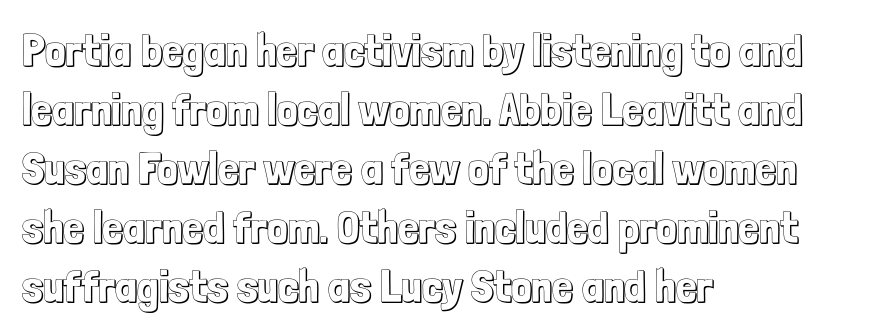
Character widths vary here, with narrow letters taking less room than wide ones. Leftover space on each line is placed entirely after the last word. Compared with typical body copy, the letter spacing here is the same. If you measured baseline to baseline, you'd find a middling distance. The font's upright variant was chosen for this text.
